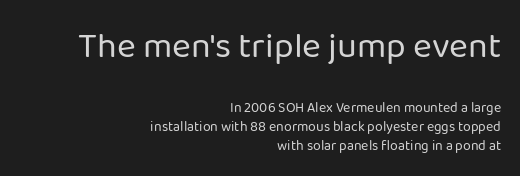
{"serif": "no", "italic": "no", "bold": "no", "weight": "regular", "width": "normal", "stroke_contrast": "low", "x_height": "medium", "monospaced": "no", "underline": "no", "align": "right", "line_spacing": "normal", "line_spacing_ratio": 1.37, "letter_spacing": "normal", "letter_spacing_em": 0.0, "larger_block": "first", "size_ratio": 2.57, "glyph_px": 36}
